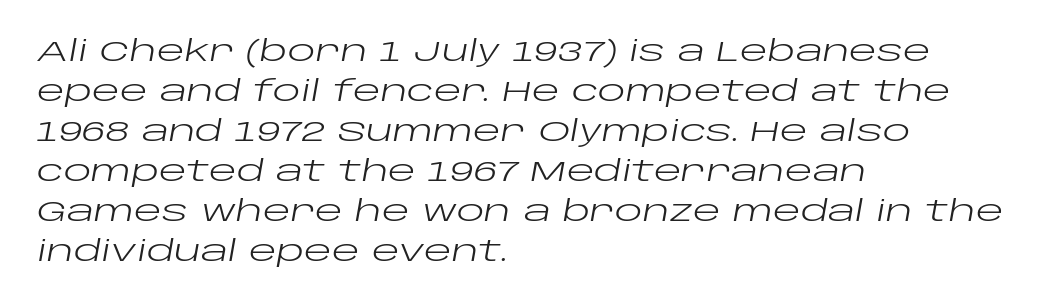
{"italic": "yes", "lean": "right", "slant_degrees": 10, "bold": "no", "weight": "regular", "width": "wide", "stroke_contrast": "low", "x_height": "large", "monospaced": "no", "underline": "no", "align": "left", "line_spacing": "normal", "line_spacing_ratio": 1.38, "letter_spacing": "normal", "letter_spacing_em": 0.0, "glyph_px": 29}
